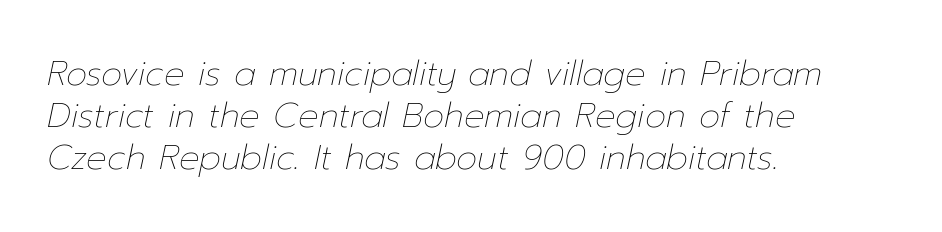
Bold? No — there's no thickening of the strokes. Each row of text sits above clean, open space. Here the designer chose a conventional face with non-uniform glyph widths. The paragraph has a hard left edge and a soft right edge.
